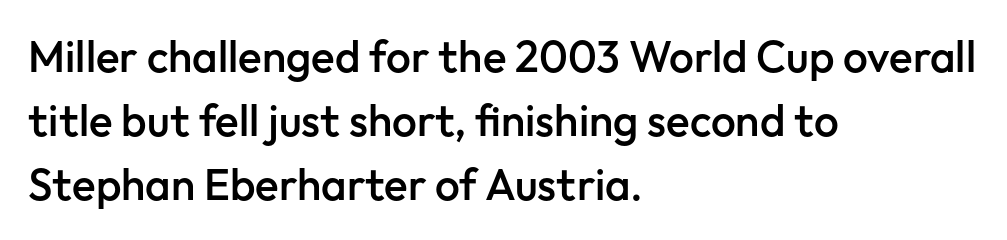
The image shows 44 px semibold sans-serif type, upright; set left-aligned, normal line spacing (1.45x), normal letter spacing, not underlined; low stroke contrast and a medium x-height.
